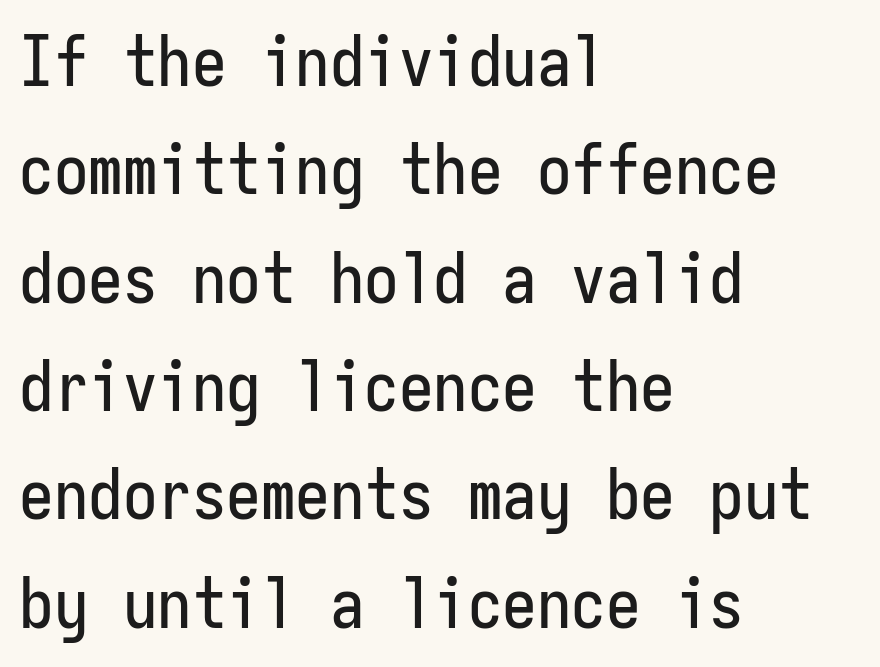
Q: Is the text italic (slanted)? A: No, it is upright.
Q: Is the typeface a serif or a sans-serif typeface? A: Sans-serif.
Q: Is the text underlined? A: No.
Q: How is the paragraph aligned? A: Left-aligned.
Q: Is the spacing between letters normal or unusually wide? A: Normal.
Q: Is the spacing between lines tight, normal or loose? A: Normal.
Q: Width (condensed, normal, or wide)? A: Condensed.
Q: Stroke contrast? A: Low.
Q: x-height? A: Medium.
Q: Monospaced? A: Yes.
